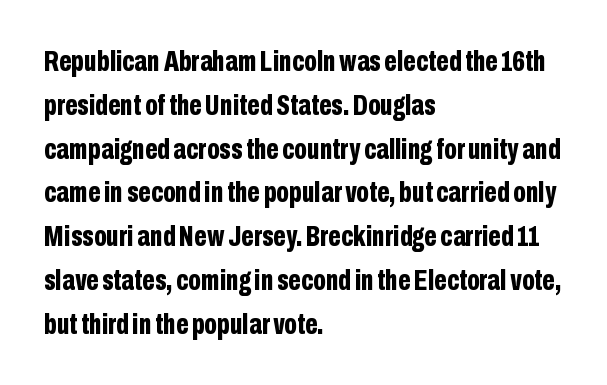
A classic flush-left, rag-right setting is used for this passage. Posture: upright roman. Note the varied advance widths — an 'i' is clearly narrower than an 'm'. Bold? Absolutely — the strokes are thick and heavy. The type is set solid horizontally, with unmodified tracking.
